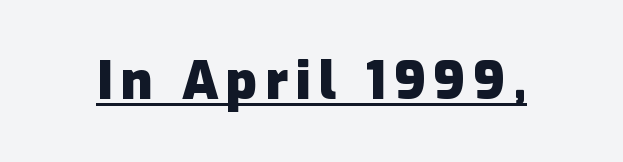
Q: Is the text bold? A: Yes.
Q: Is the text italic (slanted)? A: No, it is upright.
Q: Is the typeface a serif or a sans-serif typeface? A: Sans-serif.
Q: Is the text underlined? A: Yes.
Q: Width (condensed, normal, or wide)? A: Normal.
Q: Stroke contrast? A: Low.
Q: x-height? A: Medium.
Q: Monospaced? A: No.
